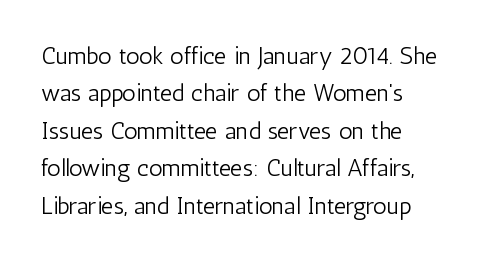
Evenly set lines give the paragraph a standard silhouette. Here the glyphs are tracked normally, forming tight word shapes. Rule under the text: the space is simply empty. Italic? Not at all — the glyphs are vertical. These glyphs show unthickened strokes, regular width or finer.
